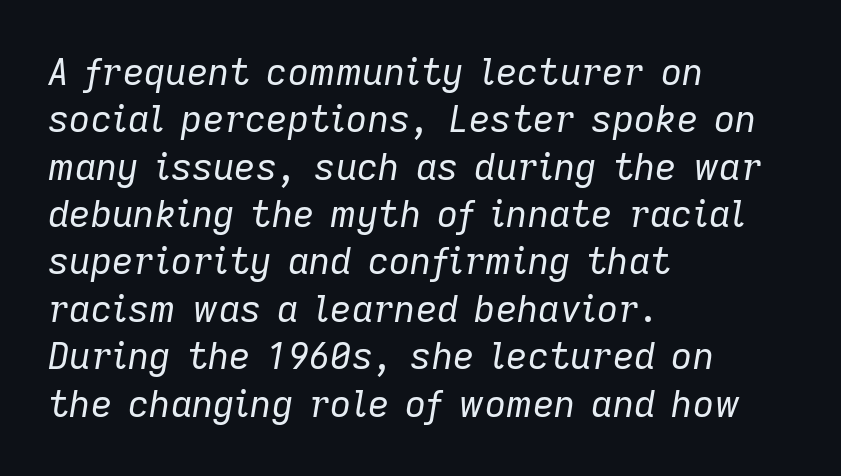
Honestly, there is no underline to notice here at all. This block has exactly the height ordinary leading produces. The typography opts for an oblique posture over an upright one. The passage shown is not bold in any degree. Compared with a centered layout, this one pins lines to the left instead. Between one letter and the next there's only the usual sliver of space.
